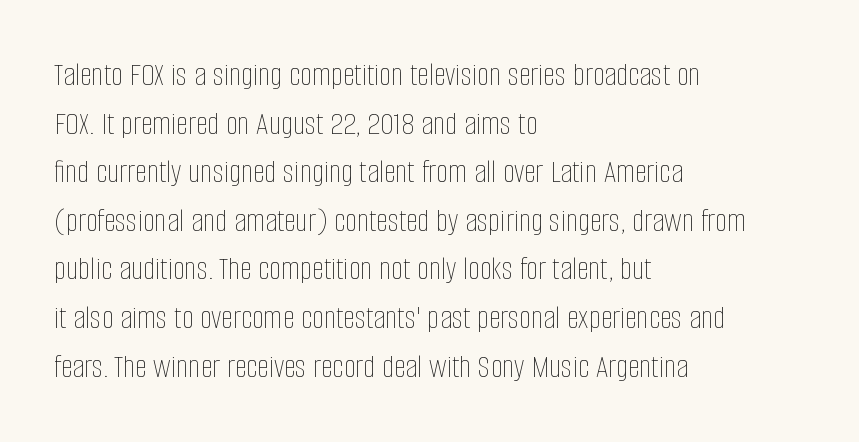
Nobody drew a line under any word here. How would I describe the line gaps? Plain and ordinary. The axis of the letterforms is exactly vertical. Weight: in the light-to-regular range. Is this a fixed-width face? No — the glyphs have proportional, varying widths. The setting favours the left margin, as ordinary paragraphs usually do.
